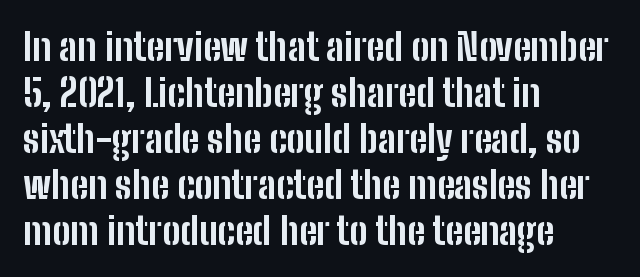
Q: Is the text bold? A: Yes.
Q: Is the text italic (slanted)? A: No, it is upright.
Q: Is the typeface a serif or a sans-serif typeface? A: Sans-serif.
Q: Is the text underlined? A: No.
Q: How is the paragraph aligned? A: Left-aligned.
Q: Is the spacing between letters normal or unusually wide? A: Normal.
Q: Width (condensed, normal, or wide)? A: Condensed.
Q: Stroke contrast? A: Low.
Q: x-height? A: Medium.
Q: Monospaced? A: No.
